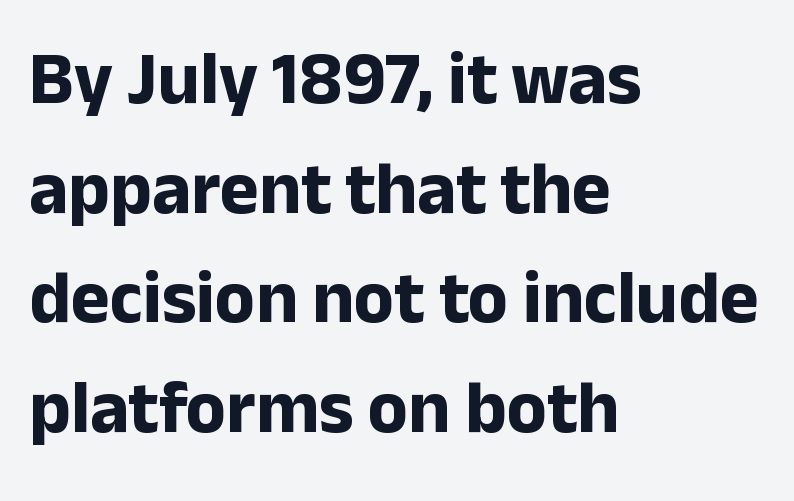
Short and long lines alike share a common starting point at left. The lettering stays uniformly vertical, giving the passage a roman look. If you measured baseline to baseline, you'd find a middling distance. The area under the type is left untouched. Each letter keeps its own natural width here, so spacing adapts to shape.
